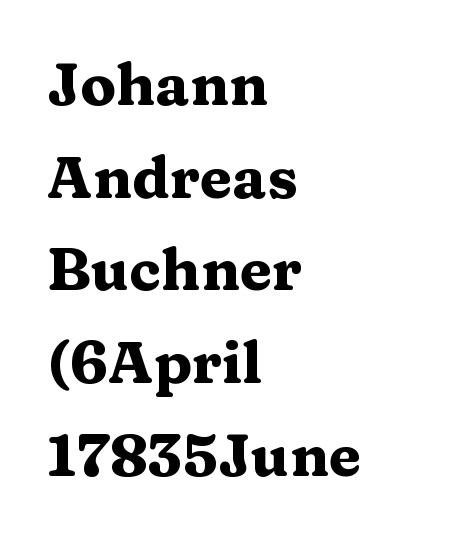
The image shows 59 px heavy, wide serif type, upright; set left-aligned, normal line spacing (1.57x), normal letter spacing, not underlined; medium stroke contrast and a medium x-height.
